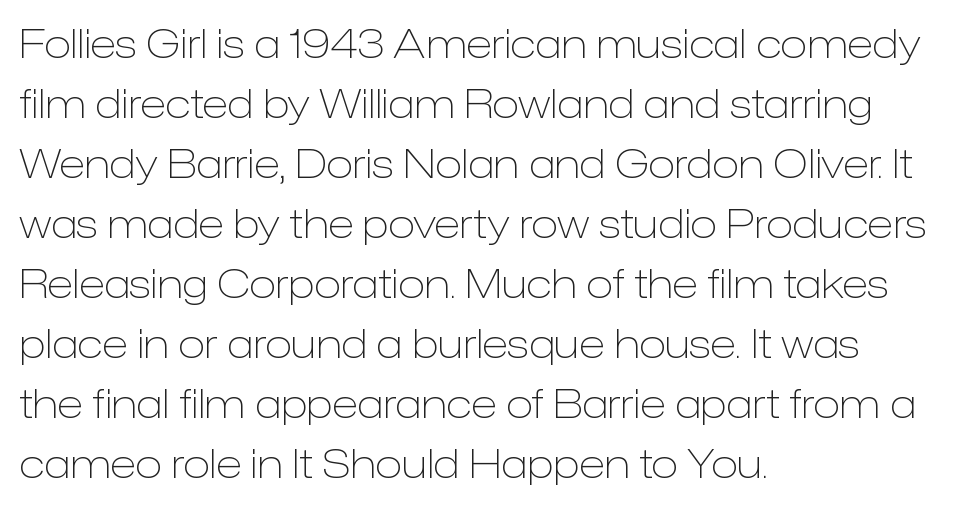
Q: Is the text bold? A: No.
Q: Is the text italic (slanted)? A: No, it is upright.
Q: Is the typeface a serif or a sans-serif typeface? A: Sans-serif.
Q: Is the text underlined? A: No.
Q: How is the paragraph aligned? A: Left-aligned.
Q: Is the spacing between letters normal or unusually wide? A: Normal.
Q: Is the spacing between lines tight, normal or loose? A: Normal.
Q: Width (condensed, normal, or wide)? A: Normal.
Q: Stroke contrast? A: Low.
Q: x-height? A: Medium.
Q: Monospaced? A: No.
